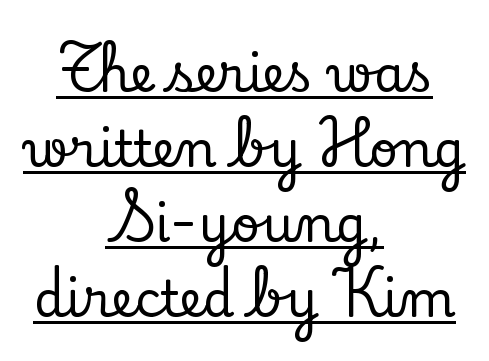
{"serif": "yes", "italic": "no", "width": "normal", "stroke_contrast": "low", "x_height": "small", "monospaced": "no", "underline": "yes", "align": "center", "line_spacing": "normal", "line_spacing_ratio": 1.5, "letter_spacing": "normal", "letter_spacing_em": 0.0, "glyph_px": 50}
